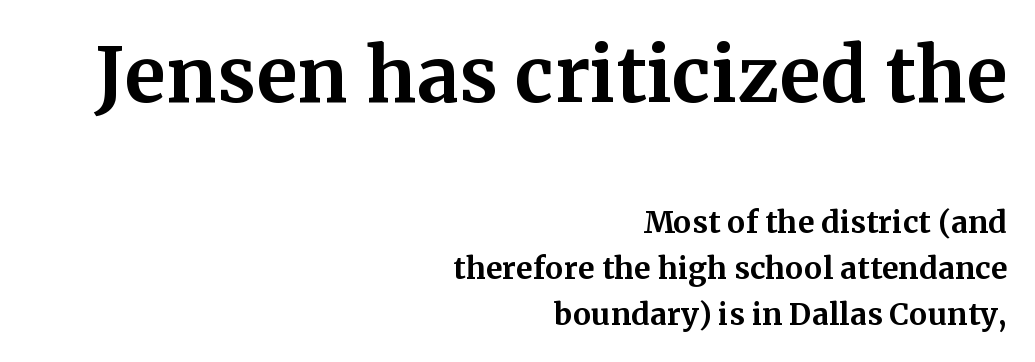
Teacher's note: observe the even right margin — that is flush-right alignment. Evenly set lines give the paragraph a standard silhouette. Observe the serifs anchoring each vertical stroke in this sample. The horizontal fit of the characters is conventional and even. Designer's note — italics off, roman on.
